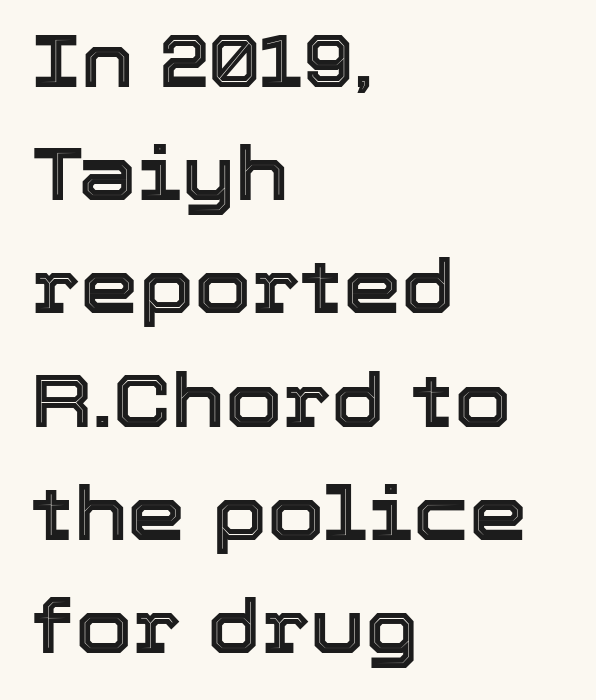
The image shows 74 px text type, upright; set left-aligned, normal line spacing (1.53x), normal letter spacing, not underlined; a medium x-height.
